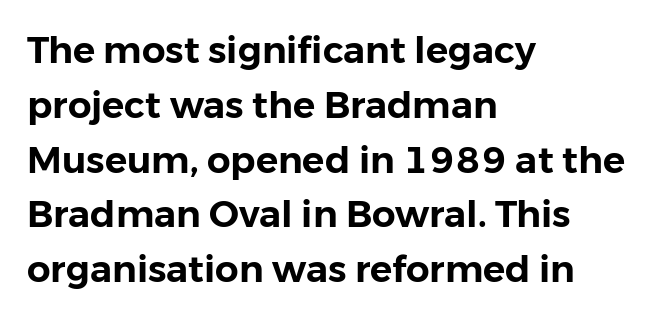
Q: Is the text italic (slanted)? A: No, it is upright.
Q: Is the typeface a serif or a sans-serif typeface? A: Sans-serif.
Q: Is the text underlined? A: No.
Q: How is the paragraph aligned? A: Left-aligned.
Q: Is the spacing between letters normal or unusually wide? A: Normal.
Q: Is the spacing between lines tight, normal or loose? A: Normal.
Q: Width (condensed, normal, or wide)? A: Normal.
Q: Stroke contrast? A: Low.
Q: x-height? A: Medium.
Q: Monospaced? A: No.
